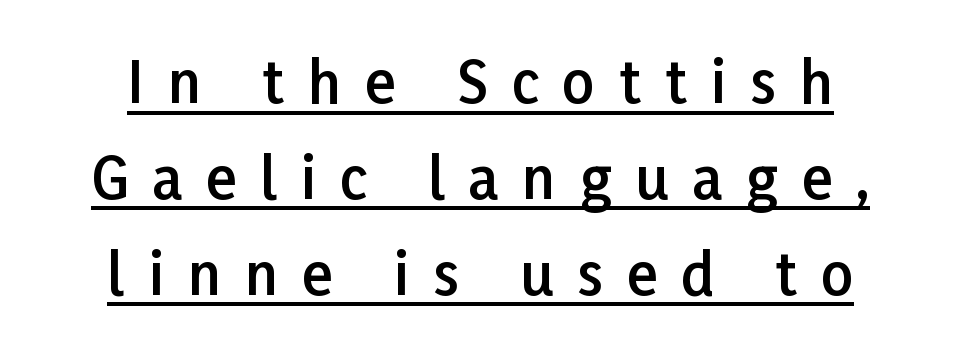
The typesetter has applied underlining to the passage shown. Loose tracking; the words dissolve into strings of separated letters. Compared with typical paragraphs, the rows here are spaced about the same. Looks like regular typesetting: each glyph gets only the width it needs. Quick note: not italic, upright.
